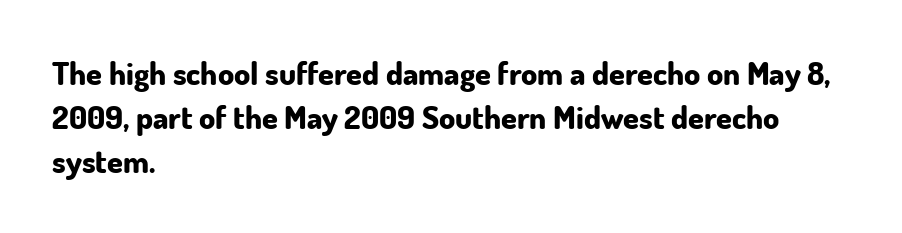
Q: Is the text bold? A: Yes.
Q: Is the text italic (slanted)? A: No, it is upright.
Q: Is the typeface a serif or a sans-serif typeface? A: Sans-serif.
Q: Is the text underlined? A: No.
Q: How is the paragraph aligned? A: Left-aligned.
Q: Is the spacing between letters normal or unusually wide? A: Normal.
Q: Is the spacing between lines tight, normal or loose? A: Normal.
Q: Width (condensed, normal, or wide)? A: Normal.
Q: Stroke contrast? A: Low.
Q: x-height? A: Small.
Q: Monospaced? A: No.
